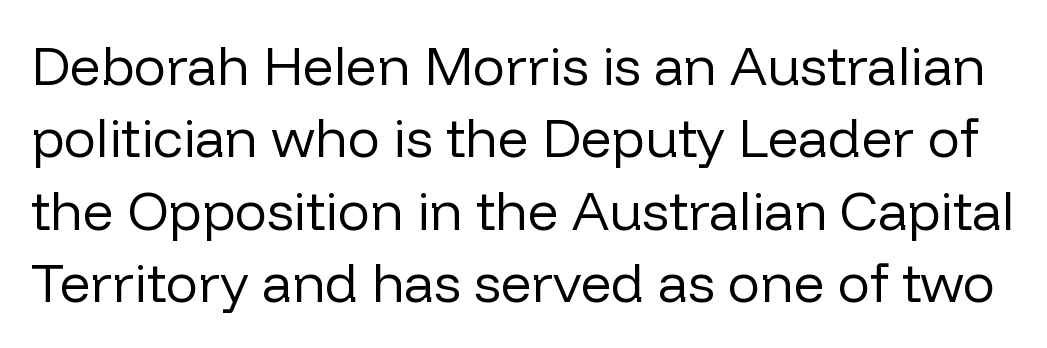
The image shows 54 px regular-weight sans-serif type, upright; set normal line spacing (1.34x), normal letter spacing, not underlined; low stroke contrast and a medium x-height.
